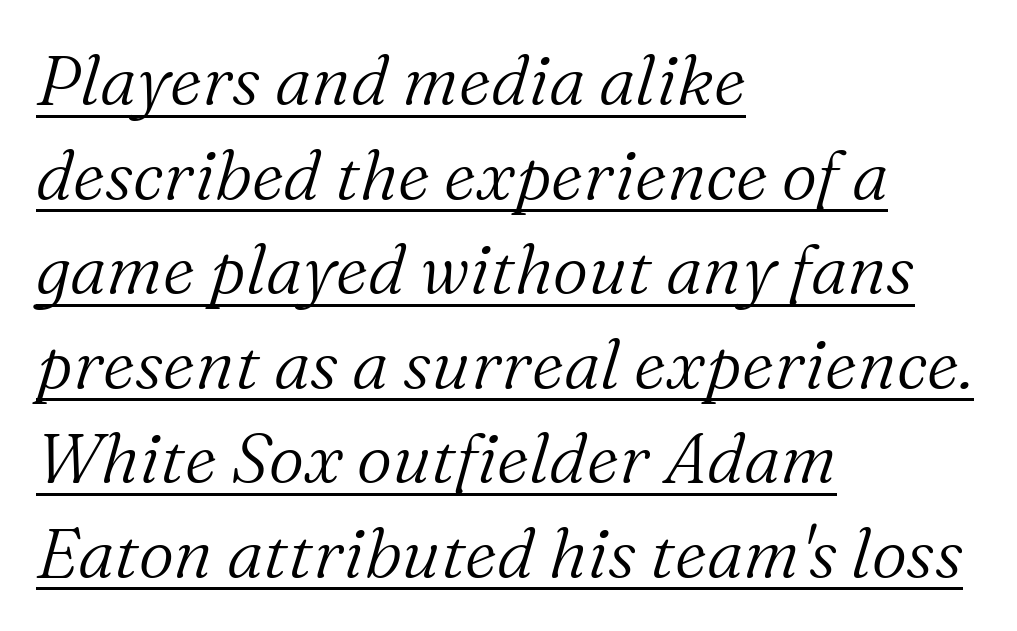
Compared with a centered layout, this one pins lines to the left instead. In terms of posture, this sample is oblique. Does the type have serifs? Yes, each stem ends in a small foot. The passage shown is underscored from start to finish. Each word holds together tightly as a unit, with standard inter-letter gaps. Stroke thickness stays within the range of a standard reading face or lighter.
